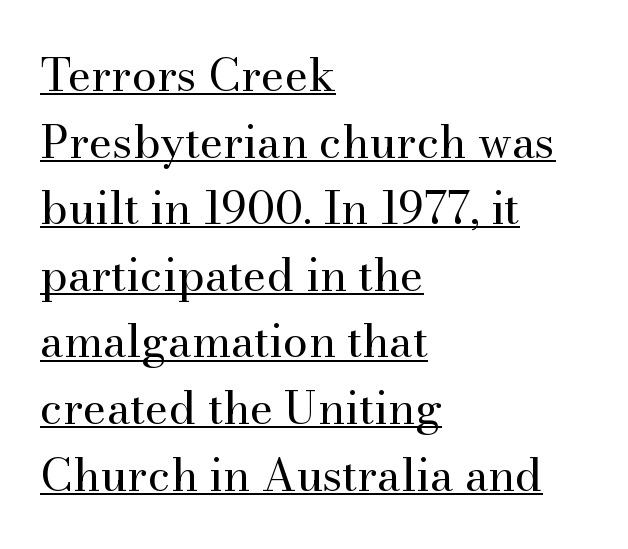
The weight tops out at a normal text grade. Students, note that the glyphs here touch the page at normal intervals. Horizontal bands of white between lines are of average thickness. The letters advance in unequal steps, a hallmark of proportional type.
